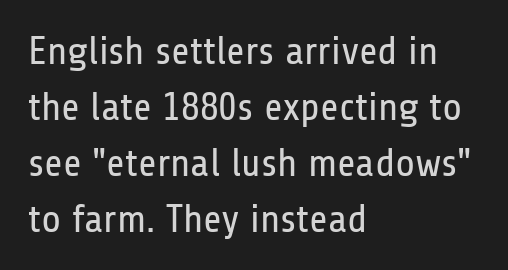
The image shows 40 px regular-weight, condensed sans-serif type, upright; set left-aligned, normal line spacing (1.4x), normal letter spacing, not underlined; low stroke contrast and a medium x-height.
